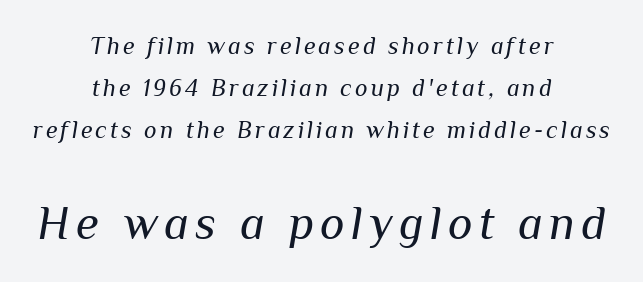
Q: Is the text bold? A: No.
Q: Is the text italic (slanted)? A: Yes, it leans right by about 10 degrees.
Q: Is the text underlined? A: No.
Q: How is the paragraph aligned? A: Centered.
Q: Which block of text is set in a larger size, the first (top) or the second (bottom)? A: The second (bottom) one.
Q: Width (condensed, normal, or wide)? A: Normal.
Q: Stroke contrast? A: Medium.
Q: x-height? A: Medium.
Q: Monospaced? A: No.
